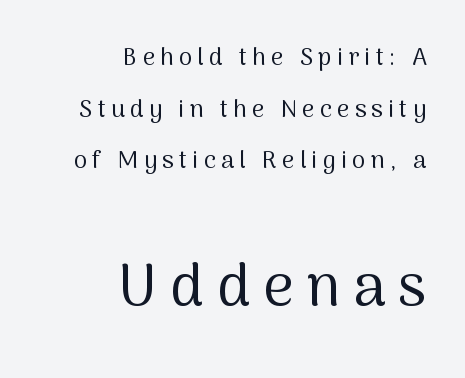
The image shows 59 px regular-weight sans-serif type, upright; set right-aligned, loose line spacing (2.15x), unusually wide letter spacing (+0.22 em), not underlined; the second (bottom) block is 2.46x larger; medium stroke contrast and a medium x-height.
